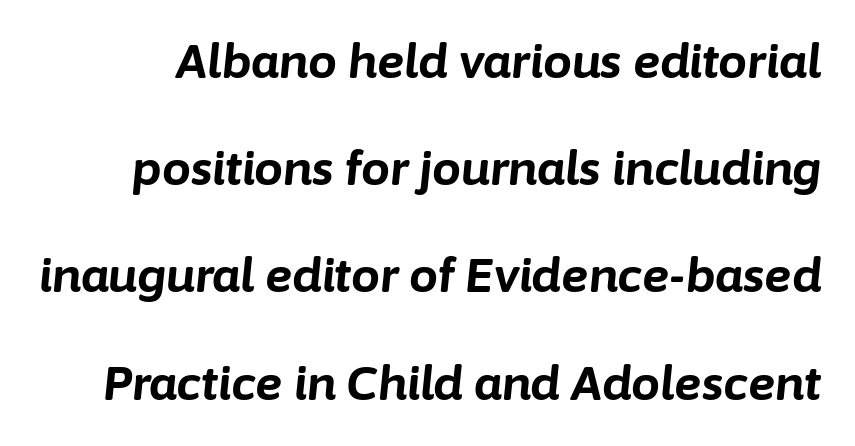
{"italic": "yes", "lean": "right", "slant_degrees": 6, "bold": "yes", "weight": "bold", "width": "normal", "stroke_contrast": "low", "x_height": "medium", "monospaced": "no", "underline": "no", "line_spacing": "loose", "line_spacing_ratio": 2.33, "letter_spacing": "normal", "letter_spacing_em": 0.0, "glyph_px": 46}
